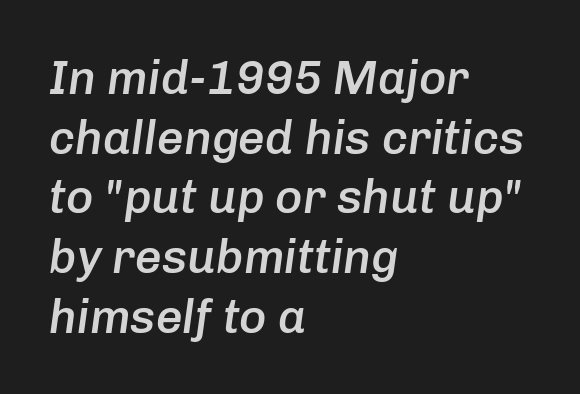
Q: Is the text bold? A: Semi-bold.
Q: Is the text italic (slanted)? A: Yes, it leans right by about 8 degrees.
Q: Is the text underlined? A: No.
Q: How is the paragraph aligned? A: Left-aligned.
Q: Is the spacing between letters normal or unusually wide? A: Normal.
Q: Is the spacing between lines tight, normal or loose? A: Normal.
Q: Width (condensed, normal, or wide)? A: Normal.
Q: Stroke contrast? A: Low.
Q: x-height? A: Medium.
Q: Monospaced? A: No.
